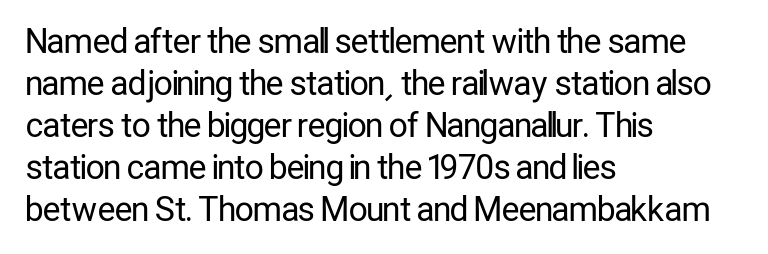
Q: Is the text bold? A: No.
Q: Is the text italic (slanted)? A: No, it is upright.
Q: Is the typeface a serif or a sans-serif typeface? A: Sans-serif.
Q: Is the text underlined? A: No.
Q: How is the paragraph aligned? A: Left-aligned.
Q: Is the spacing between letters normal or unusually wide? A: Normal.
Q: Is the spacing between lines tight, normal or loose? A: Normal.
Q: Width (condensed, normal, or wide)? A: Condensed.
Q: Stroke contrast? A: Low.
Q: x-height? A: Medium.
Q: Monospaced? A: No.
